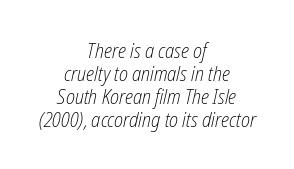
Q: Is the text bold? A: No.
Q: Is the text italic (slanted)? A: Yes, it leans right by about 12 degrees.
Q: Is the text underlined? A: No.
Q: How is the paragraph aligned? A: Centered.
Q: Is the spacing between letters normal or unusually wide? A: Normal.
Q: Is the spacing between lines tight, normal or loose? A: Tight.
